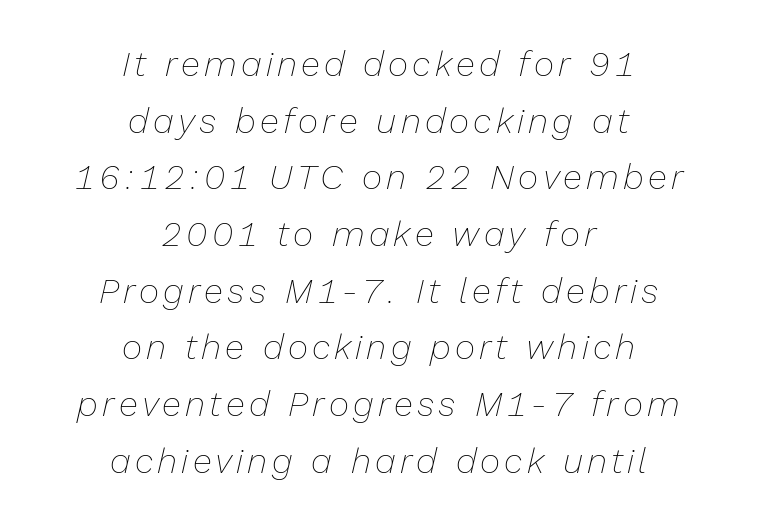
The setting favours the middle, as headings and verse often do. Ink coverage per letter is moderate at most. The rendering applies a slant to the glyphs. Any mark beneath the type? The region is blank.
